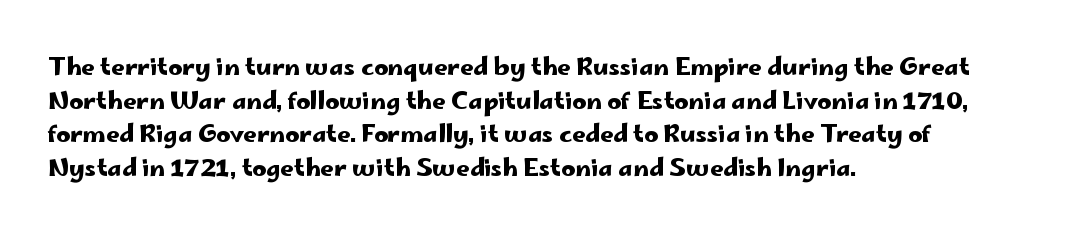
The image shows 24 px text type, upright; set left-aligned, normal line spacing (1.4x), normal letter spacing, not underlined.
